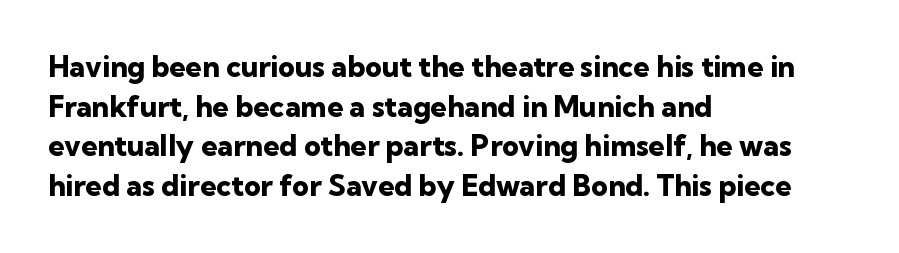
Q: Is the text bold? A: Yes.
Q: Is the text italic (slanted)? A: No, it is upright.
Q: Is the typeface a serif or a sans-serif typeface? A: Sans-serif.
Q: Is the text underlined? A: No.
Q: How is the paragraph aligned? A: Left-aligned.
Q: Is the spacing between letters normal or unusually wide? A: Normal.
Q: Is the spacing between lines tight, normal or loose? A: Normal.
Q: Width (condensed, normal, or wide)? A: Normal.
Q: Stroke contrast? A: Low.
Q: x-height? A: Medium.
Q: Monospaced? A: No.
